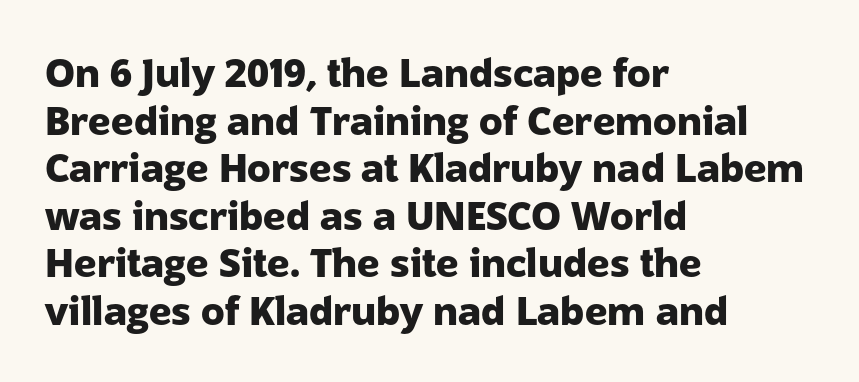
{"serif": "no", "italic": "no", "bold": "yes", "weight": "heavy", "width": "normal", "stroke_contrast": "low", "x_height": "medium", "monospaced": "no", "underline": "no", "align": "left", "line_spacing_ratio": 1.22, "letter_spacing": "normal", "letter_spacing_em": 0.0, "glyph_px": 39}
